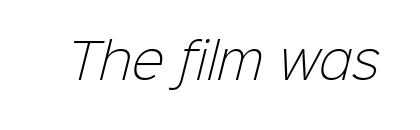
{"serif": "no", "bold": "no", "weight": "light", "width": "normal", "stroke_contrast": "low", "x_height": "medium", "monospaced": "no", "underline": "no", "letter_spacing": "normal", "letter_spacing_em": 0.0, "glyph_px": 49}
